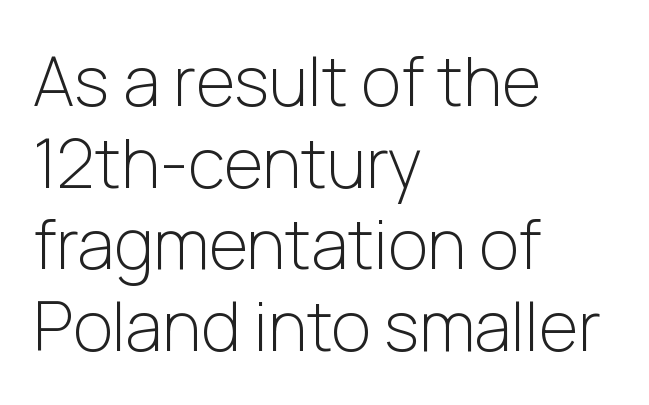
{"serif": "no", "italic": "no", "bold": "no", "weight": "light", "width": "normal", "stroke_contrast": "low", "x_height": "medium", "monospaced": "no", "underline": "no", "align": "left", "line_spacing_ratio": 1.2, "letter_spacing": "normal", "letter_spacing_em": 0.0, "glyph_px": 68}
